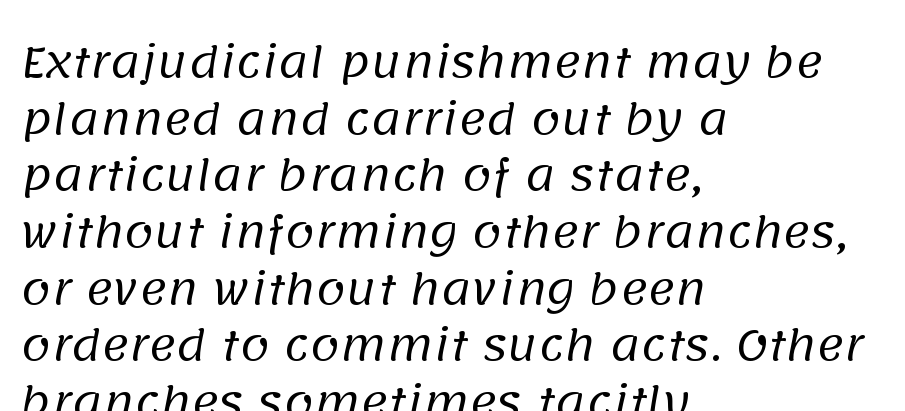
The image shows 42 px regular-weight sans-serif type; set left-aligned, normal line spacing (1.35x), normal letter spacing, not underlined; low stroke contrast and a large x-height.
